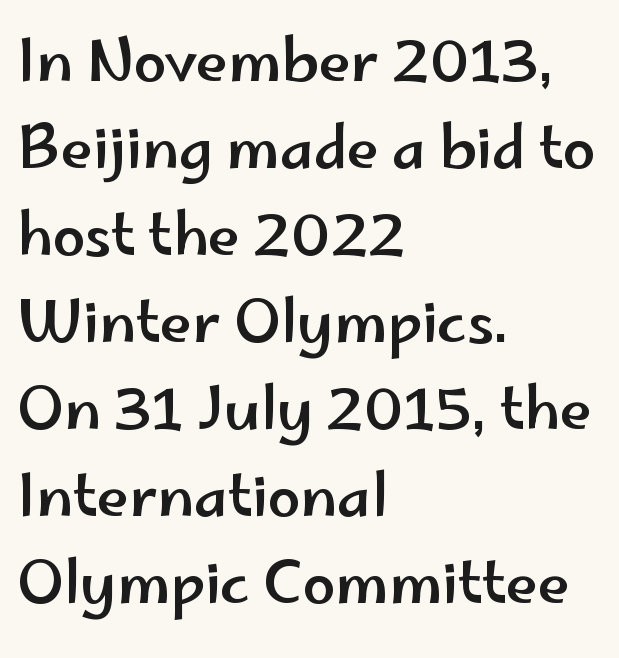
Reading down the block, your eye returns to a fixed left position each line. Think of a printed novel: that variable character pitch is what you see here. The face used here is rendered with its standard letterfit. Honestly, the row spacing looks completely unremarkable.
